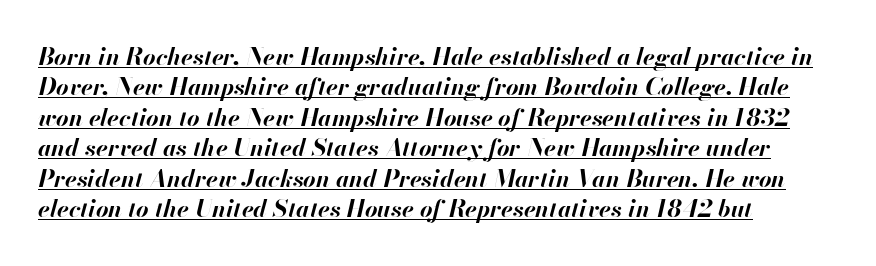
The image shows 24 px bold type, italic (leaning right); set left-aligned, normal line spacing (1.27x), normal letter spacing, underlined.
